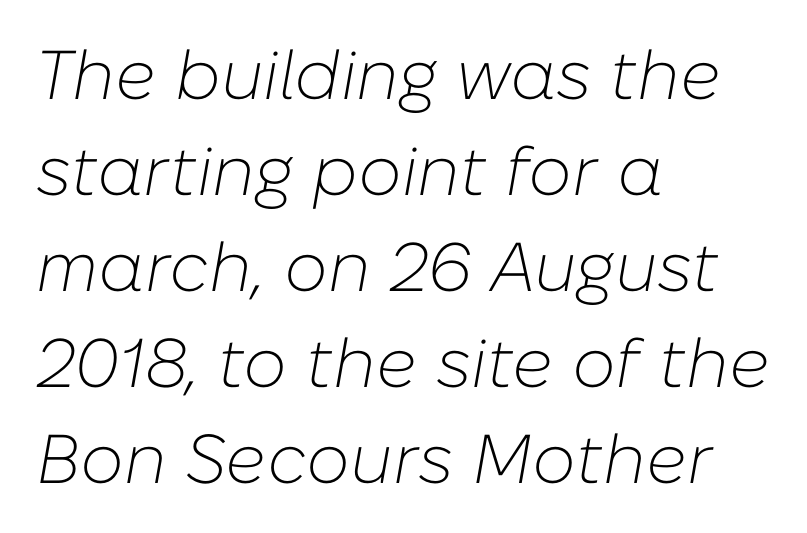
Vertically, the passage feels balanced, rows spaced as you'd expect. Does the copy run flush right? No — it runs flush left. The string is rendered with underlining switched off. No heavy texture on the line: the type isn't bold.
